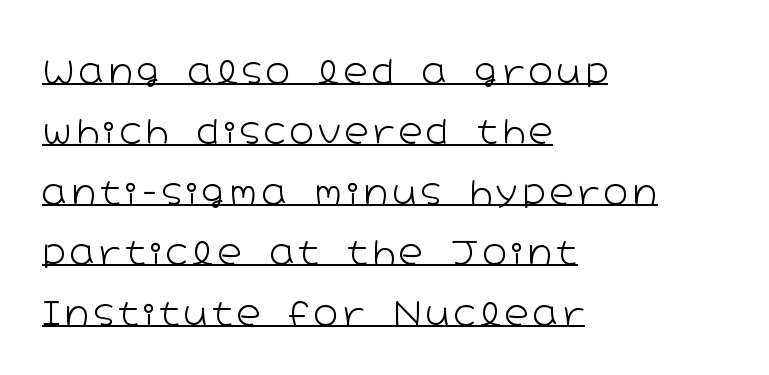
{"serif": "no", "italic": "no", "bold": "no", "weight": "light", "width": "wide", "stroke_contrast": "low", "x_height": "medium", "monospaced": "no", "underline": "yes", "align": "left", "line_spacing_ratio": 1.83, "glyph_px": 33}
